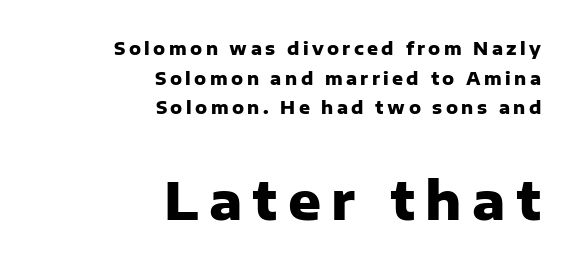
Size contrast runs from small at the top to large at the bottom. Serifs: no, the terminals of the letterforms are clean. The passage shown has open, widely tracked lettering throughout. The setting favours the right margin, as signatures and pull-quotes sometimes do.
